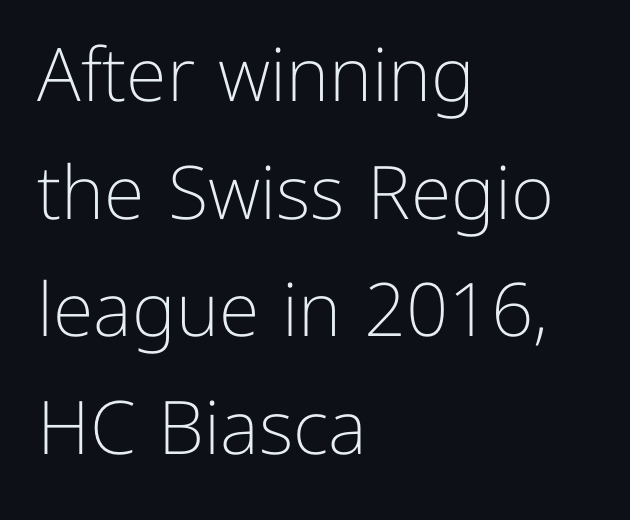
{"serif": "no", "italic": "no", "bold": "no", "weight": "light", "width": "normal", "stroke_contrast": "low", "x_height": "medium", "monospaced": "no", "underline": "no", "align": "left", "line_spacing": "normal", "line_spacing_ratio": 1.59, "letter_spacing": "normal", "letter_spacing_em": 0.0, "glyph_px": 74}
